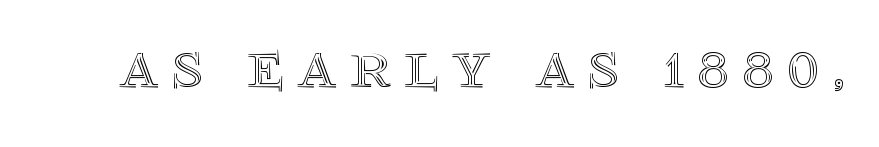
Words float on clear page, feet unadorned. Tall strokes in this sample are plumb rather than angled. The rendering uses natural spacing where letterforms have individual widths.
